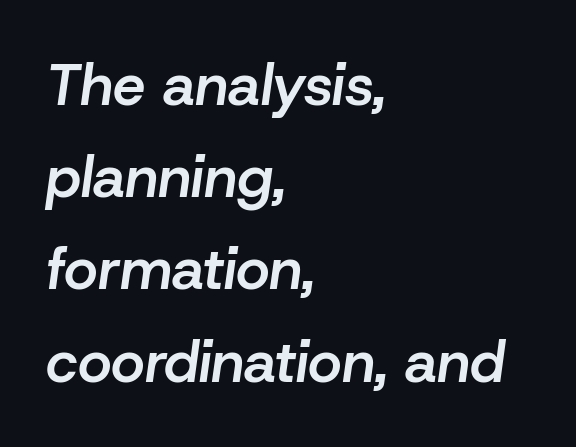
Q: Is the text bold? A: Semi-bold.
Q: Is the text italic (slanted)? A: Yes, it leans right by about 8 degrees.
Q: Is the text underlined? A: No.
Q: How is the paragraph aligned? A: Left-aligned.
Q: Is the spacing between letters normal or unusually wide? A: Normal.
Q: Is the spacing between lines tight, normal or loose? A: Normal.
Q: Width (condensed, normal, or wide)? A: Normal.
Q: Stroke contrast? A: Low.
Q: x-height? A: Medium.
Q: Monospaced? A: No.
